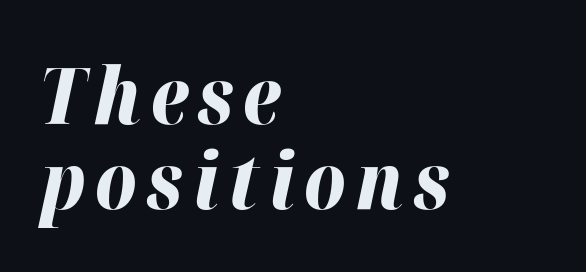
{"italic": "yes", "lean": "right", "slant_degrees": 12, "bold": "yes", "weight": "bold", "width": "normal", "stroke_contrast": "high", "x_height": "medium", "monospaced": "no", "underline": "no", "align": "left", "line_spacing": "tight", "line_spacing_ratio": 1.07, "glyph_px": 79}
